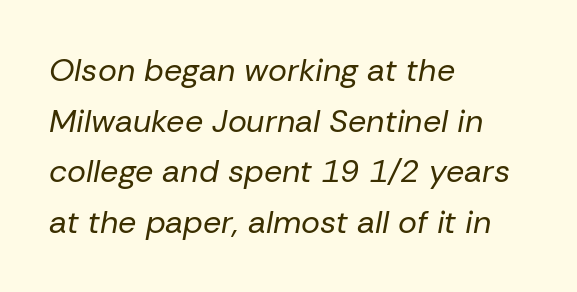
The image shows 32 px regular-weight type, italic (leaning right); set left-aligned, normal line spacing (1.58x), normal letter spacing, not underlined; low stroke contrast and a medium x-height.
